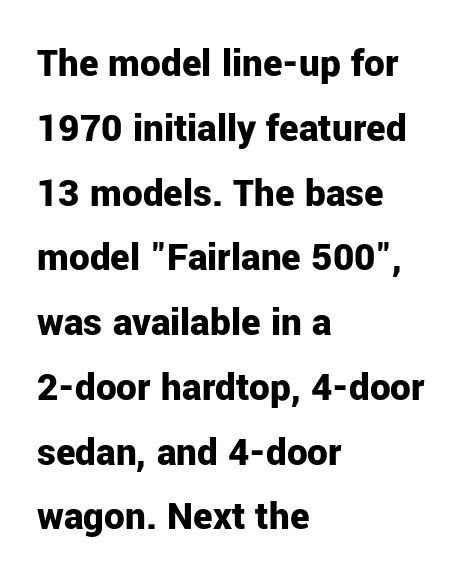
This rendering features lettering with no underline. Here the designer chose a conventional face with non-uniform glyph widths. The letterforms sit shoulder to shoulder at normal distance. The passage is arranged the way most books set body copy — flush left.
